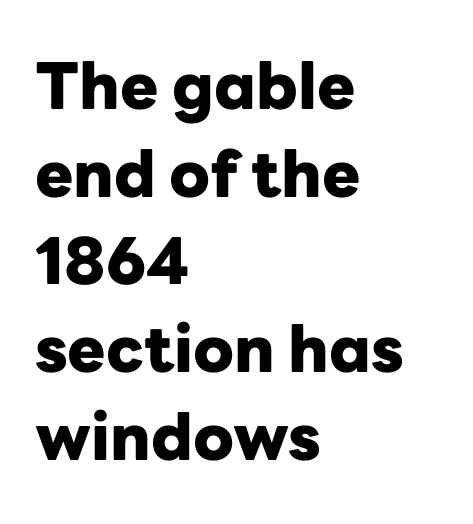
The image shows 64 px heavy sans-serif type, upright; set left-aligned, normal line spacing (1.37x), normal letter spacing, not underlined; low stroke contrast and a medium x-height.
